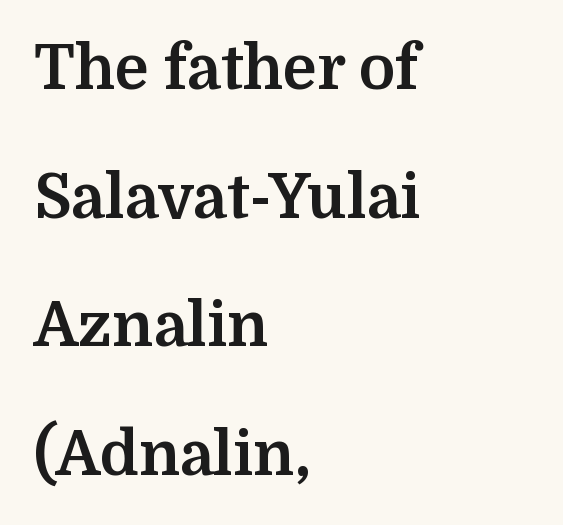
Letterform terminals end in serifs throughout the passage. Does the copy run flush right? No — it runs flush left. Characters remain perfectly vertical along every line. The space between consecutive lines is lavish. A typesetter would call this zero additional tracking. Varying glyph widths throughout — classic text-font behaviour.
